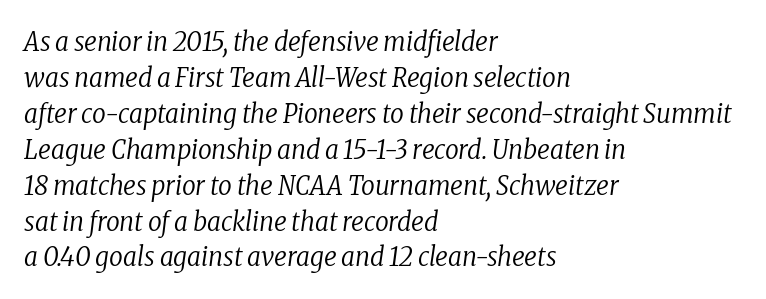
The image shows 27 px text type, italic (leaning right); set left-aligned, normal line spacing (1.33x), normal letter spacing, not underlined.
